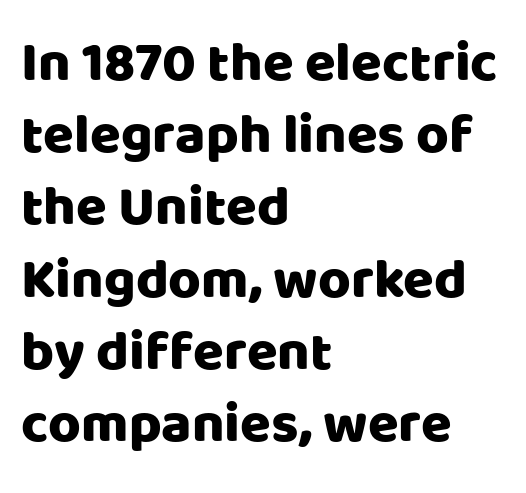
{"serif": "no", "italic": "no", "width": "normal", "stroke_contrast": "low", "x_height": "large", "monospaced": "no", "underline": "no", "align": "left", "line_spacing": "normal", "line_spacing_ratio": 1.29, "letter_spacing": "normal", "letter_spacing_em": 0.0, "glyph_px": 56}
